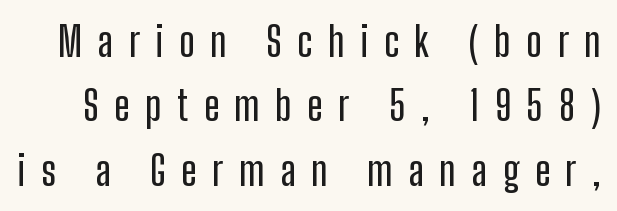
Vertical spacing — default. The zone under the glyphs is completely vacant. What kind of face is this? One without serifs — a sans. The letters stand straight up with perfectly vertical stems. Short note: letters widely spaced. Proportional: the letters do not fall into vertical columns.
